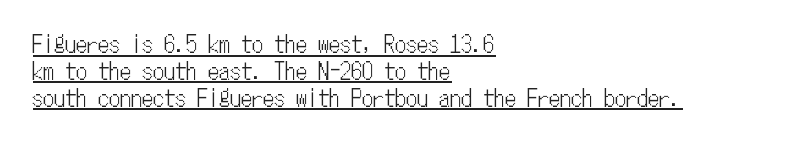
Q: Is the text italic (slanted)? A: No, it is upright.
Q: Is the text underlined? A: Yes.
Q: How is the paragraph aligned? A: Left-aligned.
Q: Is the spacing between letters normal or unusually wide? A: Normal.
